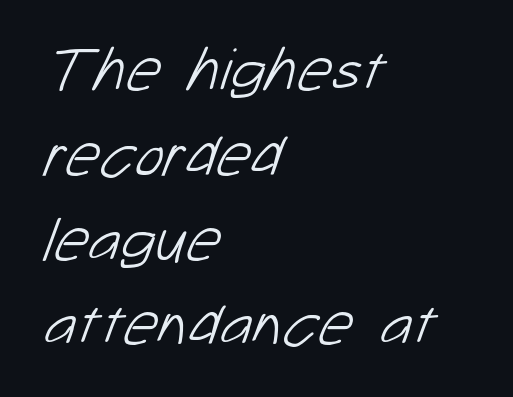
Q: Is the text bold? A: No.
Q: Is the typeface a serif or a sans-serif typeface? A: Sans-serif.
Q: Is the text underlined? A: No.
Q: How is the paragraph aligned? A: Left-aligned.
Q: Is the spacing between letters normal or unusually wide? A: Normal.
Q: Is the spacing between lines tight, normal or loose? A: Normal.
Q: Width (condensed, normal, or wide)? A: Normal.
Q: Stroke contrast? A: Low.
Q: x-height? A: Medium.
Q: Monospaced? A: No.
